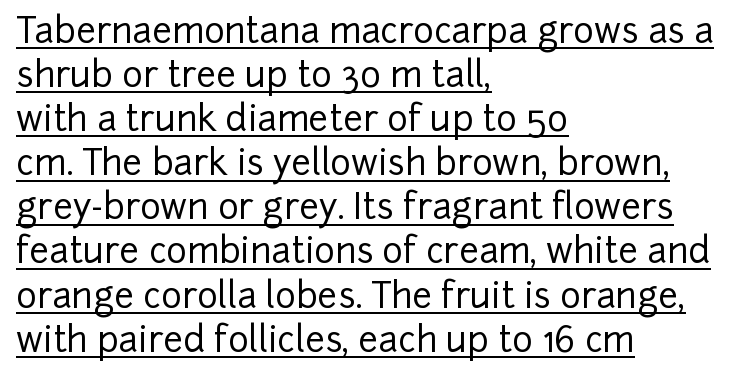
The sample's only ornament is a line tracing under the words. Typographically, this falls in the sans-serif category. Quick note: interline space is typical. Characters follow at the spacing the type designer built in. Typeset ragged right — the left edge is the straight one.
